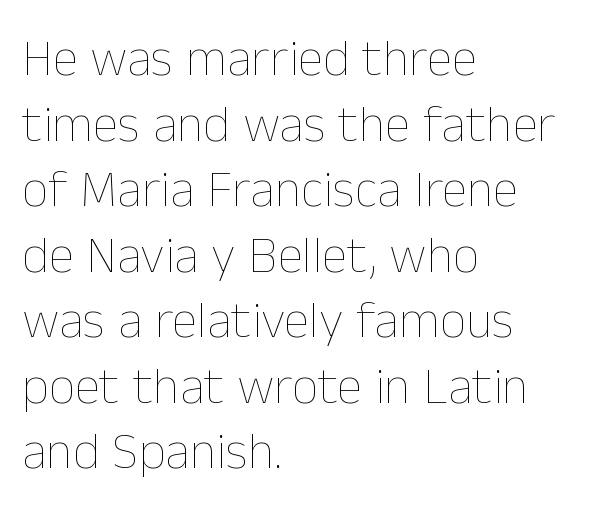
Quick note: underline off. The letters advance in unequal steps, a hallmark of proportional type. Rows of type keep a routine distance in the vertical direction. No italicization has been applied; the sample stays upright. A student would call this left alignment; a typographer would say flush left, rag right.
